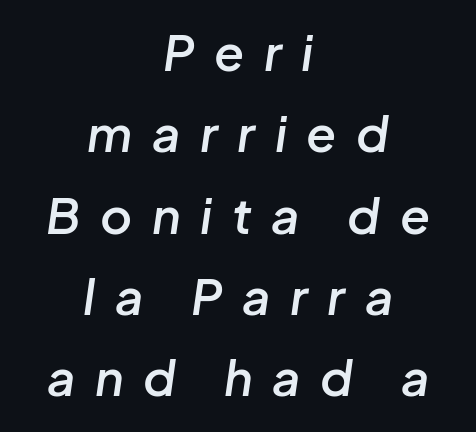
The passage shown has open, widely tracked lettering throughout. The rows are spaced the way most documents space them. The typography opts for an oblique posture over an upright one. Horizontally, the lines are justified to the midpoint only. Underlining? Definitely not there.
